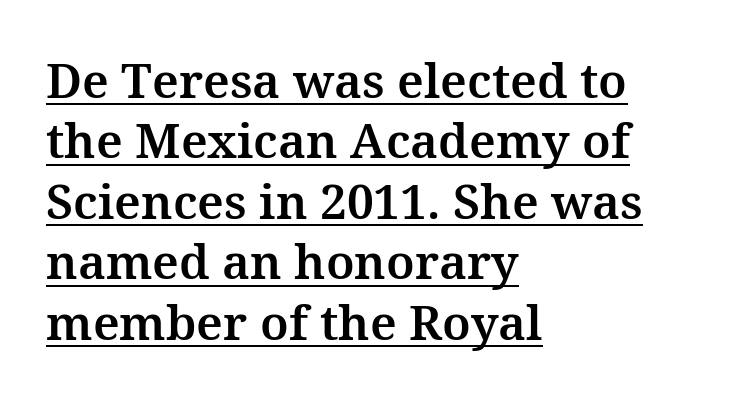
Q: Is the text italic (slanted)? A: No, it is upright.
Q: Is the typeface a serif or a sans-serif typeface? A: Serif.
Q: Is the text underlined? A: Yes.
Q: How is the paragraph aligned? A: Left-aligned.
Q: Is the spacing between letters normal or unusually wide? A: Normal.
Q: Is the spacing between lines tight, normal or loose? A: Normal.
Q: Width (condensed, normal, or wide)? A: Normal.
Q: Stroke contrast? A: Medium.
Q: x-height? A: Medium.
Q: Monospaced? A: No.
